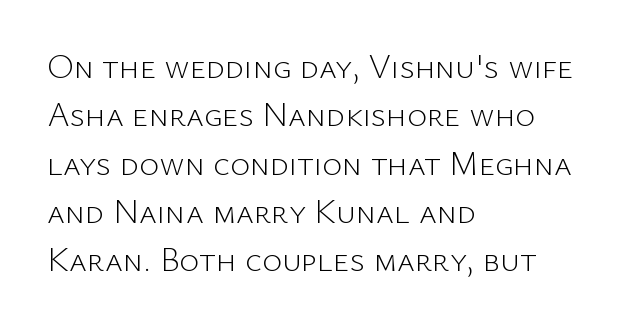
Q: Is the text bold? A: No.
Q: Is the text italic (slanted)? A: No, it is upright.
Q: Is the typeface a serif or a sans-serif typeface? A: Sans-serif.
Q: Is the text underlined? A: No.
Q: How is the paragraph aligned? A: Left-aligned.
Q: Is the spacing between letters normal or unusually wide? A: Normal.
Q: Is the spacing between lines tight, normal or loose? A: Normal.
Q: Width (condensed, normal, or wide)? A: Normal.
Q: Stroke contrast? A: Low.
Q: x-height? A: Medium.
Q: Monospaced? A: No.
